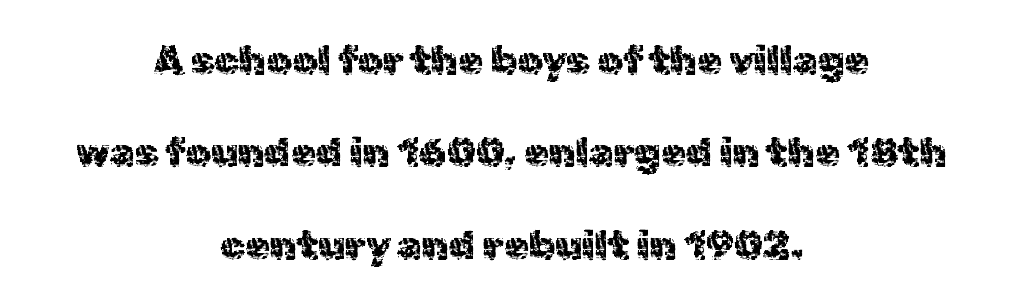
Q: Is the text italic (slanted)? A: No, it is upright.
Q: Is the typeface a serif or a sans-serif typeface? A: Sans-serif.
Q: Is the text underlined? A: No.
Q: How is the paragraph aligned? A: Centered.
Q: Is the spacing between letters normal or unusually wide? A: Normal.
Q: Is the spacing between lines tight, normal or loose? A: Loose.
Q: Width (condensed, normal, or wide)? A: Normal.
Q: x-height? A: Medium.
Q: Monospaced? A: No.
